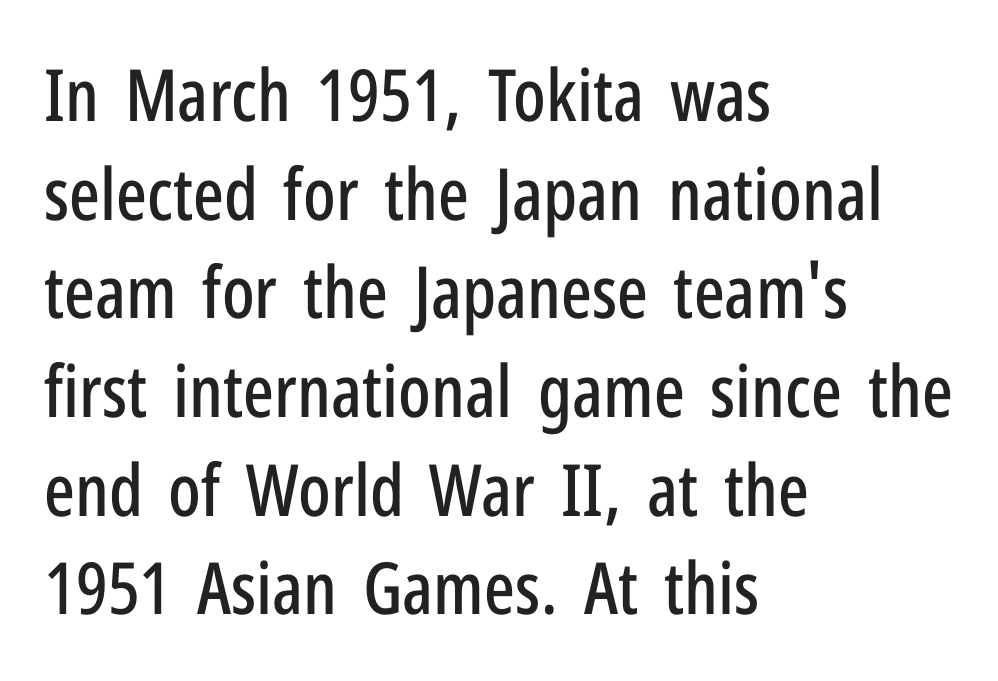
The rag falls on the right side of this text block. How are the letters spaced? Ordinarily, with no added tracking. The letters advance in unequal steps, a hallmark of proportional type. Italic: no, the glyphs are upright roman. This is sans-serif lettering, the kind often seen on screens and signage. Beneath every word, the page is bare.
